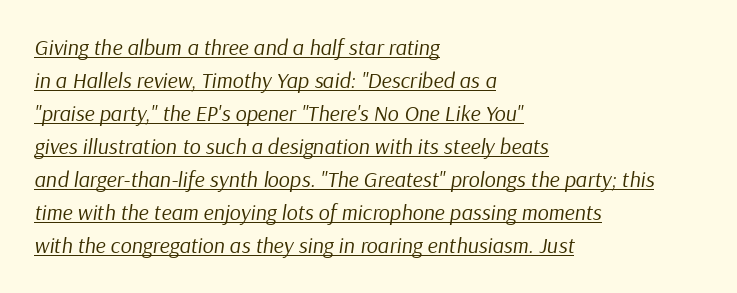
The image shows 22 px text type, italic (leaning right); set left-aligned, normal line spacing (1.5x), normal letter spacing, underlined.
